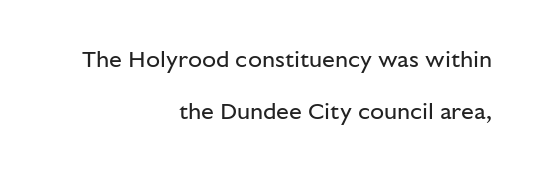
This reads as an unemphasized weight, regular at the heaviest. The horizontal fit of the characters is conventional and even. Posture: vertical. Typeset ragged left — the right edge is the straight one. The zone under the glyphs is completely vacant.
